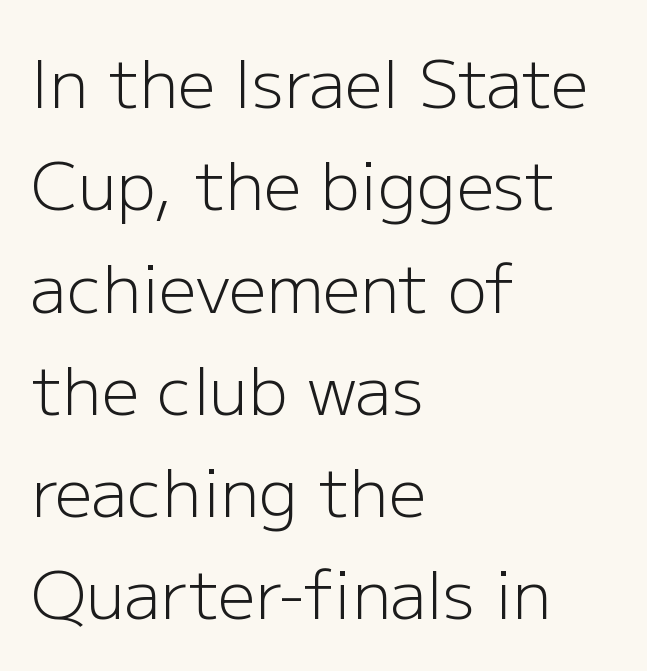
Q: Is the text bold? A: No.
Q: Is the text italic (slanted)? A: No, it is upright.
Q: Is the typeface a serif or a sans-serif typeface? A: Sans-serif.
Q: Is the text underlined? A: No.
Q: How is the paragraph aligned? A: Left-aligned.
Q: Is the spacing between letters normal or unusually wide? A: Normal.
Q: Is the spacing between lines tight, normal or loose? A: Normal.
Q: Width (condensed, normal, or wide)? A: Normal.
Q: Stroke contrast? A: Low.
Q: x-height? A: Medium.
Q: Monospaced? A: No.
